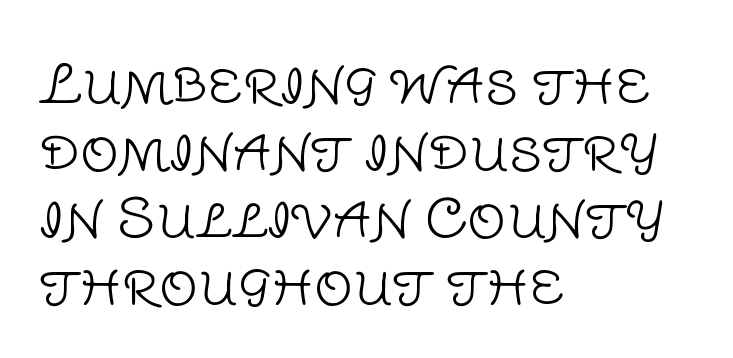
The image shows 54 px light sans-serif type; set left-aligned, line spacing 1.24x, normal letter spacing, not underlined; low stroke contrast and a large x-height.
